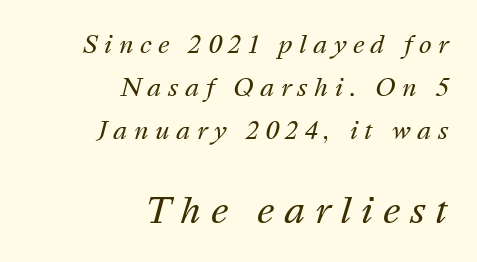
Q: Is the text bold? A: No.
Q: Is the text italic (slanted)? A: Yes, it leans right by about 16 degrees.
Q: Is the text underlined? A: No.
Q: How is the paragraph aligned? A: Right-aligned.
Q: Is the spacing between letters normal or unusually wide? A: Unusually wide.
Q: Which block of text is set in a larger size, the first (top) or the second (bottom)? A: The second (bottom) one.
Q: Width (condensed, normal, or wide)? A: Normal.
Q: Stroke contrast? A: Medium.
Q: x-height? A: Medium.
Q: Monospaced? A: No.
